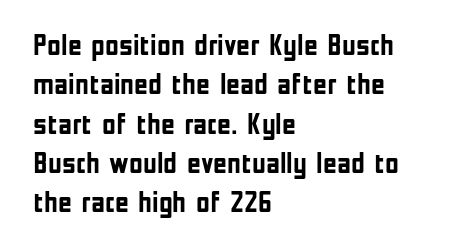
Q: Is the text bold? A: Yes.
Q: Is the text italic (slanted)? A: No, it is upright.
Q: Is the typeface a serif or a sans-serif typeface? A: Sans-serif.
Q: Is the text underlined? A: No.
Q: How is the paragraph aligned? A: Left-aligned.
Q: Is the spacing between letters normal or unusually wide? A: Normal.
Q: Is the spacing between lines tight, normal or loose? A: Normal.
Q: Width (condensed, normal, or wide)? A: Condensed.
Q: Stroke contrast? A: Low.
Q: x-height? A: Medium.
Q: Monospaced? A: No.
